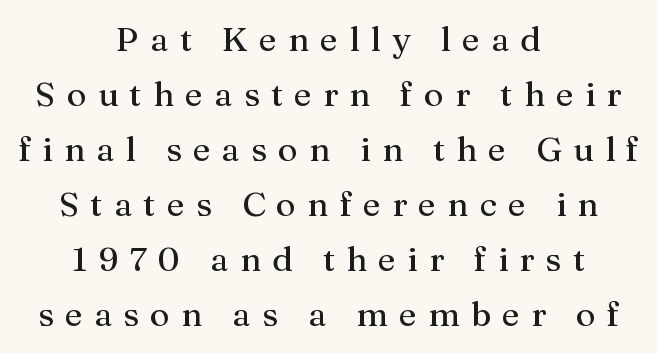
{"serif": "yes", "italic": "no", "width": "normal", "stroke_contrast": "medium", "x_height": "medium", "monospaced": "no", "underline": "no", "align": "center", "line_spacing": "normal", "line_spacing_ratio": 1.62, "letter_spacing": "wide", "letter_spacing_em": 0.33, "glyph_px": 34}
